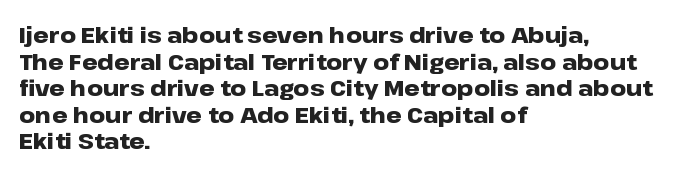
Which margin do the lines hug? The left one — the right edge is uneven. Weight check: bold — yes, fully. Tracking here is standard; glyphs follow each other at the usual distance. Unlike italic type, these characters show no tilt at all. Just letters on the line, the space beneath them empty.
